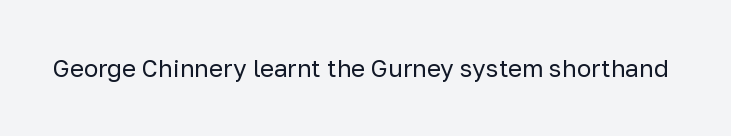
{"italic": "no", "bold": "no", "underline": "no", "letter_spacing": "normal", "letter_spacing_em": 0.0, "glyph_px": 24}
